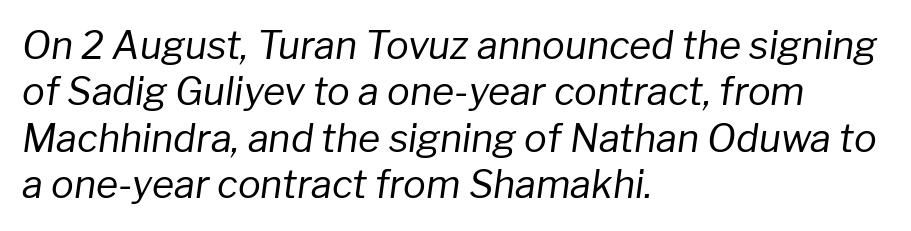
{"italic": "yes", "lean": "right", "slant_degrees": 8, "bold": "no", "weight": "regular", "width": "normal", "stroke_contrast": "low", "x_height": "medium", "monospaced": "no", "underline": "no", "align": "left", "line_spacing_ratio": 1.22, "letter_spacing": "normal", "letter_spacing_em": 0.0, "glyph_px": 38}
